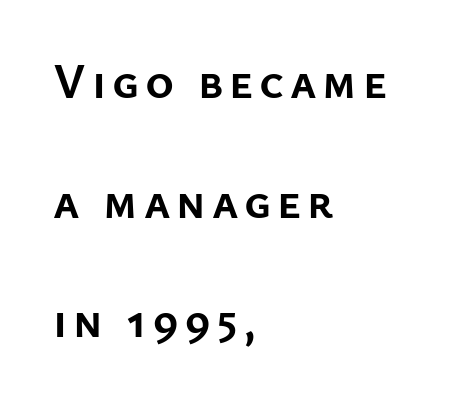
The passage shown is not underscored anywhere. This sample has the flowing, uneven cadence of proportional lettering. Style check: upright. A great deal of white space separates one row of letters from the next.
